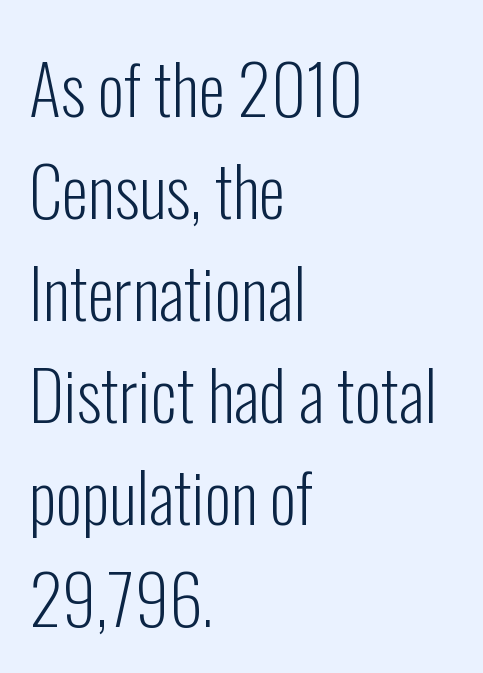
Is this a sans? Yes — the strokes have no serifs. Reading down the block, your eye returns to a fixed left position each line. Rendered with straight, roman letterforms. Clear beneath every line of the passage. Inter-character spacing is left at the font's built-in metrics. Think of a printed novel: that variable character pitch is what you see here.
